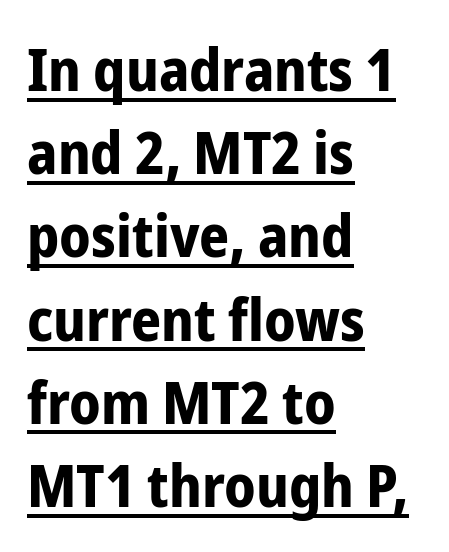
{"serif": "no", "italic": "no", "bold": "yes", "weight": "bold", "width": "condensed", "stroke_contrast": "low", "x_height": "medium", "monospaced": "no", "underline": "yes", "align": "left", "line_spacing": "normal", "line_spacing_ratio": 1.41, "letter_spacing": "normal", "letter_spacing_em": 0.0, "glyph_px": 59}
